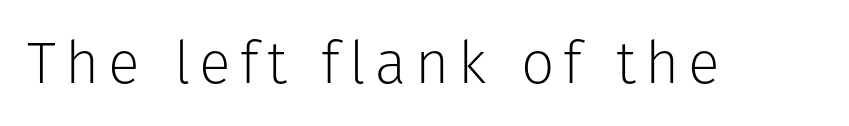
The image shows 59 px light sans-serif type, upright; set not underlined; low stroke contrast and a medium x-height.
